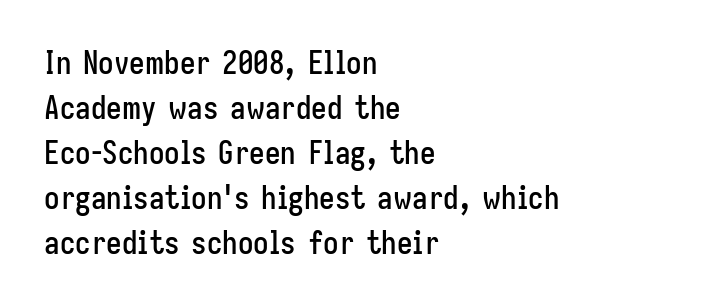
The image shows 31 px condensed sans-serif type, upright; set left-aligned, normal line spacing (1.45x), normal letter spacing, not underlined; low stroke contrast and a medium x-height.
